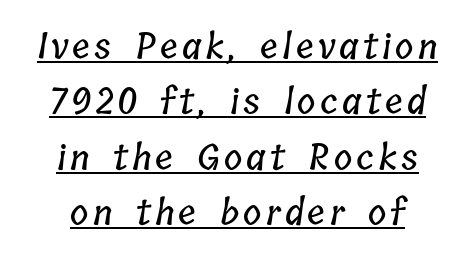
The image shows 35 px condensed type; set centered, normal line spacing (1.58x), underlined; low stroke contrast and a medium x-height.
